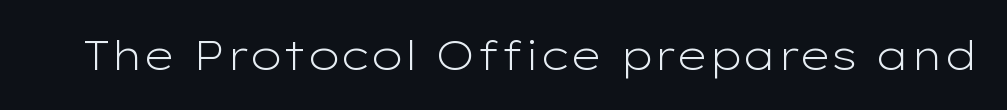
Each letter's strokes conclude bluntly, with no projecting serifs. Is this a fixed-width face? No — the glyphs have proportional, varying widths. Every stem runs plumb, perpendicular to the baseline. On a weight scale, this lands at 450 or below. Check the space under the baseline: it is left empty.
